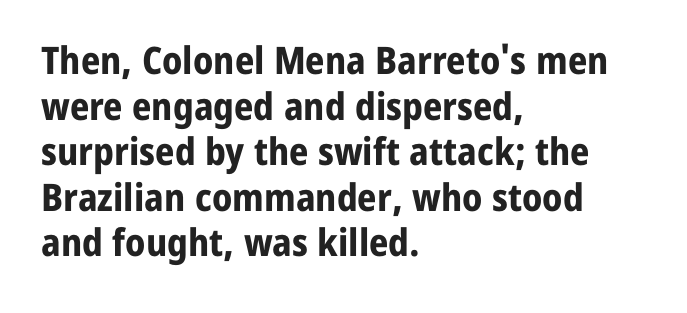
Q: Is the text bold? A: Yes.
Q: Is the text italic (slanted)? A: No, it is upright.
Q: Is the typeface a serif or a sans-serif typeface? A: Sans-serif.
Q: Is the text underlined? A: No.
Q: How is the paragraph aligned? A: Left-aligned.
Q: Is the spacing between letters normal or unusually wide? A: Normal.
Q: Width (condensed, normal, or wide)? A: Normal.
Q: Stroke contrast? A: Low.
Q: x-height? A: Medium.
Q: Monospaced? A: No.
